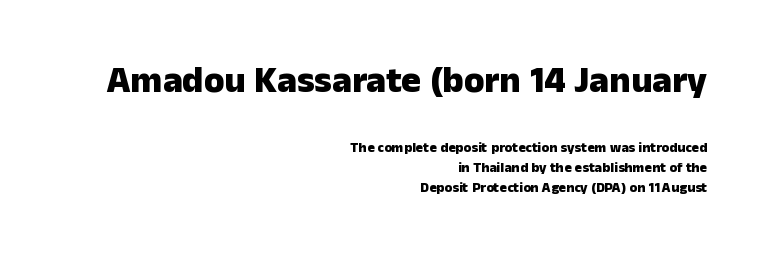
{"serif": "no", "italic": "no", "bold": "yes", "weight": "heavy", "width": "normal", "stroke_contrast": "low", "x_height": "medium", "monospaced": "no", "underline": "no", "align": "right", "line_spacing": "normal", "line_spacing_ratio": 1.44, "letter_spacing": "normal", "letter_spacing_em": 0.0, "larger_block": "first", "size_ratio": 2.64, "glyph_px": 37}
